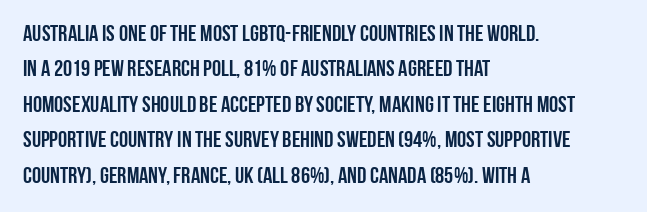
Q: Is the text italic (slanted)? A: No, it is upright.
Q: Is the text underlined? A: No.
Q: How is the paragraph aligned? A: Left-aligned.
Q: Is the spacing between letters normal or unusually wide? A: Normal.
Q: Is the spacing between lines tight, normal or loose? A: Normal.
